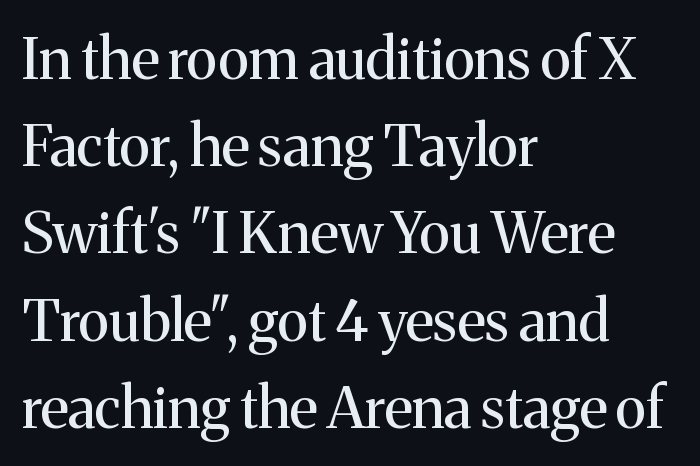
{"serif": "yes", "italic": "no", "bold": "no", "weight": "regular", "width": "normal", "stroke_contrast": "medium", "x_height": "medium", "monospaced": "no", "underline": "no", "align": "left", "line_spacing": "normal", "line_spacing_ratio": 1.53, "letter_spacing": "normal", "letter_spacing_em": 0.0, "glyph_px": 57}
